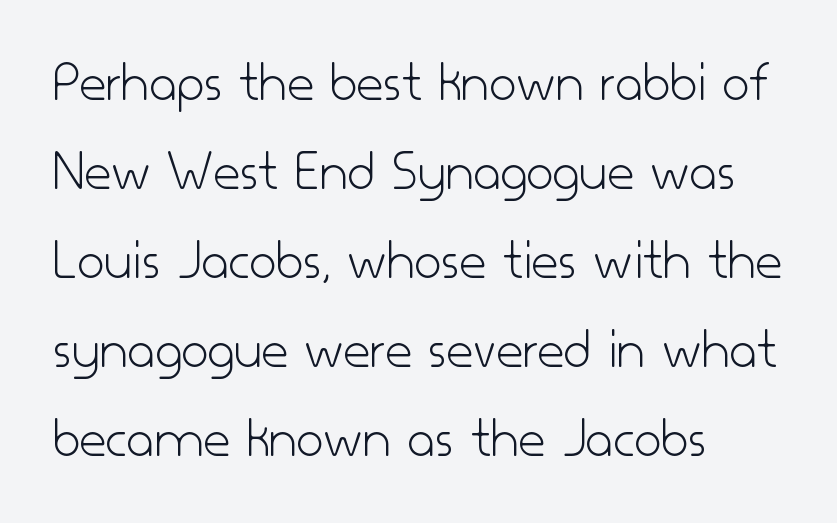
Default kerning and tracking; the words read as compact shapes. The characters are drawn with everyday or finer stroke widths. The space beneath each line is pristine and unruled. The lettering holds an erect, upright posture throughout.
